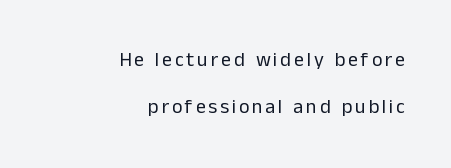
Q: Is the text bold? A: No.
Q: Is the text italic (slanted)? A: No, it is upright.
Q: Is the text underlined? A: No.
Q: How is the paragraph aligned? A: Right-aligned.
Q: Is the spacing between lines tight, normal or loose? A: Loose.
